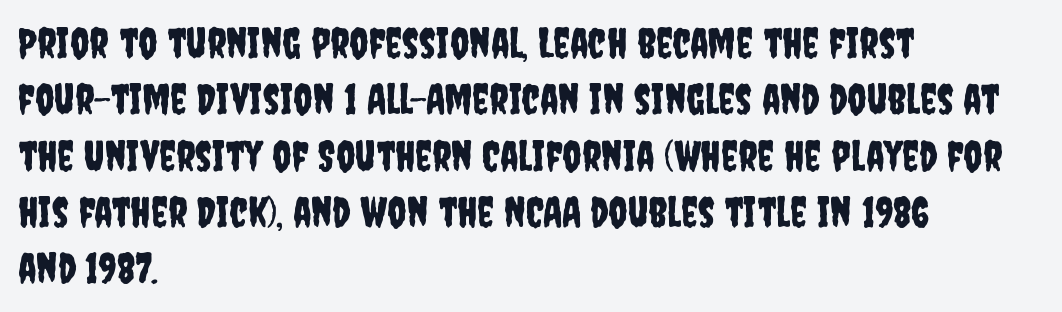
This sample uses a sans-serif face. Descenders hang freely into open space. Between one letter and the next there's only the usual sliver of space. Each new line begins a customary step beneath the previous one.
